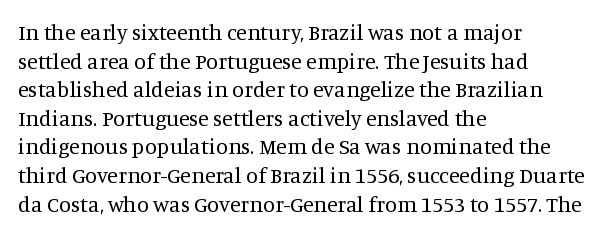
Q: Is the text bold? A: No.
Q: Is the text italic (slanted)? A: No, it is upright.
Q: Is the text underlined? A: No.
Q: How is the paragraph aligned? A: Left-aligned.
Q: Is the spacing between letters normal or unusually wide? A: Normal.
Q: Is the spacing between lines tight, normal or loose? A: Normal.
